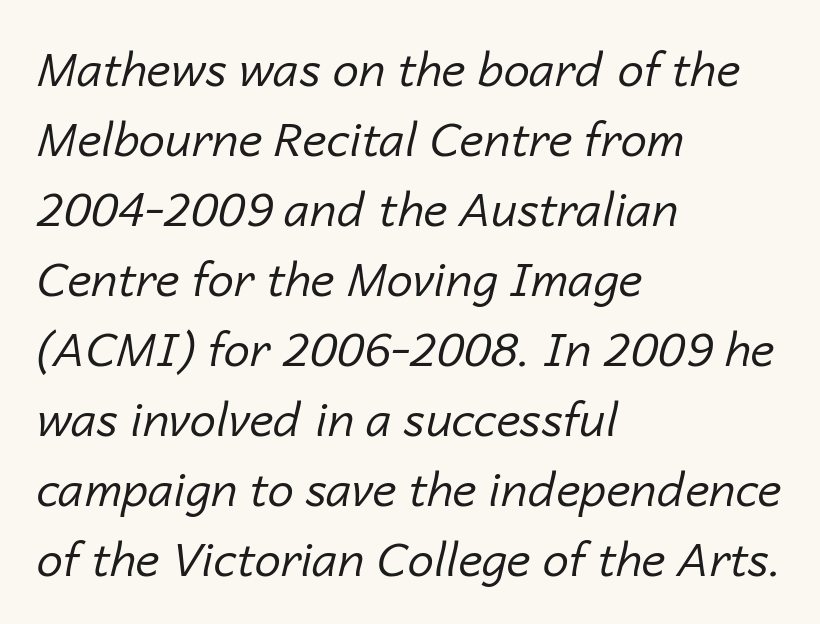
The image shows 47 px regular-weight type, italic (leaning right); set left-aligned, normal line spacing (1.49x), normal letter spacing, not underlined; low stroke contrast and a medium x-height.
